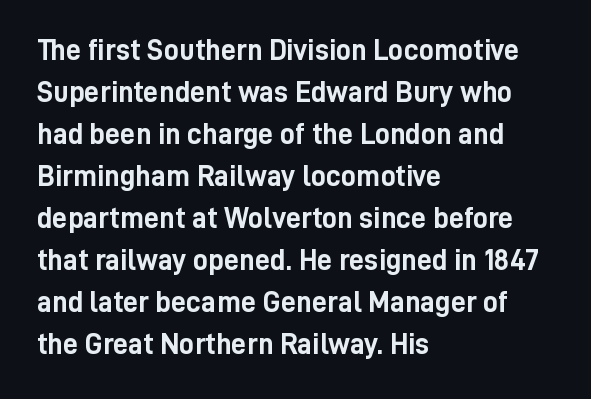
Q: Is the text bold? A: Yes.
Q: Is the text italic (slanted)? A: No, it is upright.
Q: Is the typeface a serif or a sans-serif typeface? A: Sans-serif.
Q: Is the text underlined? A: No.
Q: How is the paragraph aligned? A: Left-aligned.
Q: Is the spacing between letters normal or unusually wide? A: Normal.
Q: Is the spacing between lines tight, normal or loose? A: Normal.
Q: Width (condensed, normal, or wide)? A: Condensed.
Q: Stroke contrast? A: Low.
Q: x-height? A: Medium.
Q: Monospaced? A: No.
